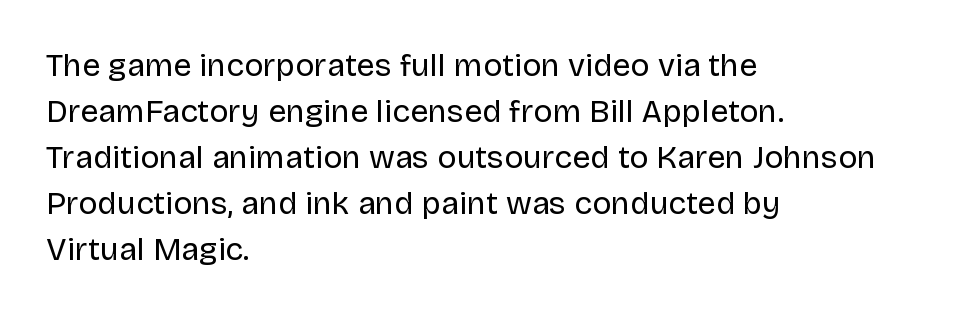
Q: Is the text bold? A: No.
Q: Is the text italic (slanted)? A: No, it is upright.
Q: Is the typeface a serif or a sans-serif typeface? A: Sans-serif.
Q: Is the text underlined? A: No.
Q: How is the paragraph aligned? A: Left-aligned.
Q: Is the spacing between letters normal or unusually wide? A: Normal.
Q: Is the spacing between lines tight, normal or loose? A: Normal.
Q: Width (condensed, normal, or wide)? A: Normal.
Q: Stroke contrast? A: Low.
Q: x-height? A: Large.
Q: Monospaced? A: No.
